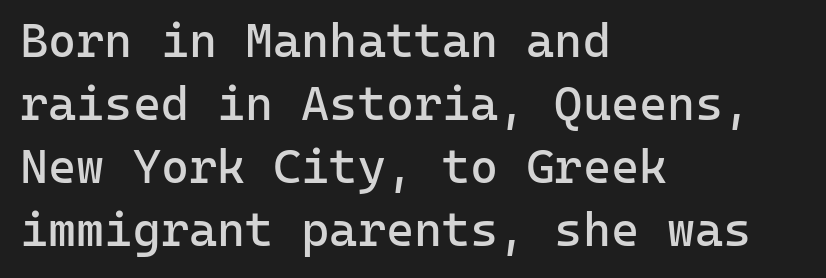
Tracking here is standard; glyphs follow each other at the usual distance. Line starts are locked; line ends wander. Rendered with straight, roman letterforms. The designer left line spacing at the default. Underline: absent.
